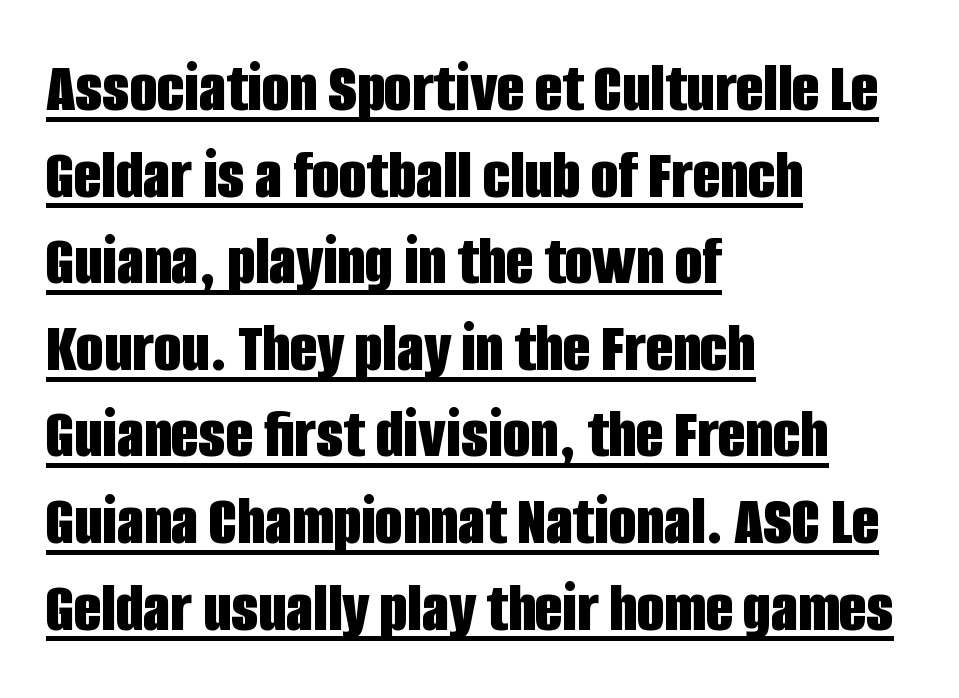
Q: Is the text bold? A: Yes.
Q: Is the text italic (slanted)? A: No, it is upright.
Q: Is the typeface a serif or a sans-serif typeface? A: Sans-serif.
Q: Is the text underlined? A: Yes.
Q: How is the paragraph aligned? A: Left-aligned.
Q: Is the spacing between letters normal or unusually wide? A: Normal.
Q: Width (condensed, normal, or wide)? A: Condensed.
Q: Stroke contrast? A: Low.
Q: x-height? A: Large.
Q: Monospaced? A: No.
